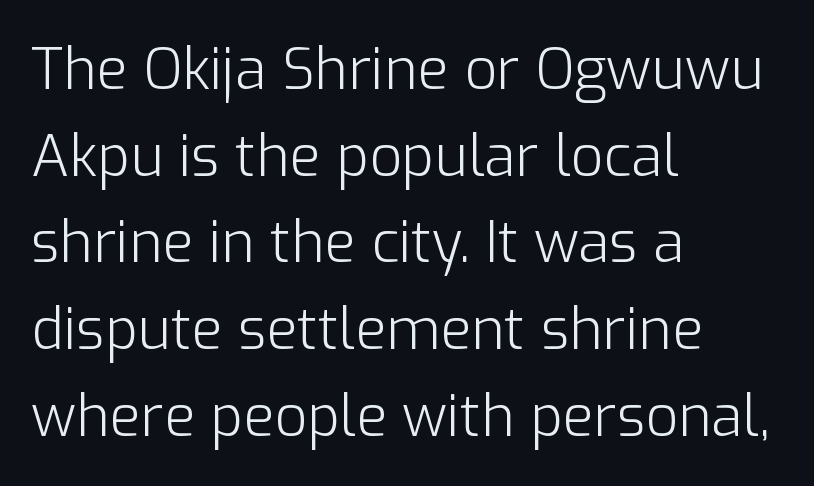
The image shows 57 px light sans-serif type, upright; set left-aligned, normal line spacing (1.52x), normal letter spacing, not underlined; low stroke contrast and a medium x-height.
